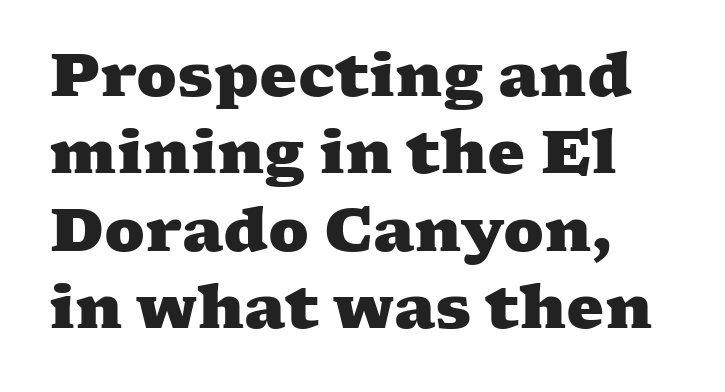
Reading down the column, the eye jumps a familiar distance to each next line. The letters sit at their default tracking, neither squeezed nor spread. Has an underline been added? It has not. Here the designer chose a conventional face with non-uniform glyph widths. The typesetting leans heavy: a genuine bold.
